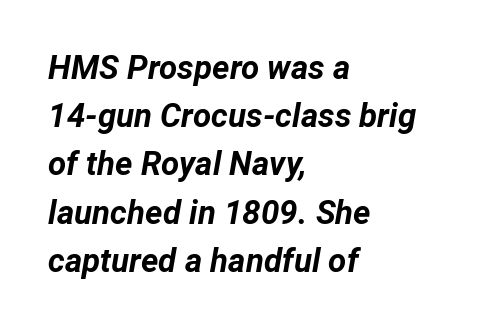
Q: Is the text bold? A: Yes.
Q: Is the text italic (slanted)? A: Yes, it leans right by about 12 degrees.
Q: Is the text underlined? A: No.
Q: How is the paragraph aligned? A: Left-aligned.
Q: Is the spacing between letters normal or unusually wide? A: Normal.
Q: Is the spacing between lines tight, normal or loose? A: Normal.
Q: Width (condensed, normal, or wide)? A: Normal.
Q: Stroke contrast? A: Low.
Q: x-height? A: Medium.
Q: Monospaced? A: No.
